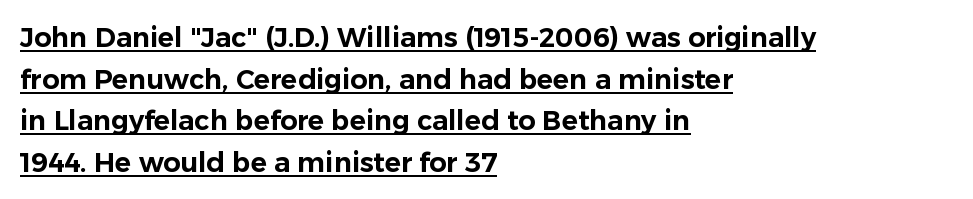
The paragraph shown leans on its left margin. Like a heading marked for emphasis, these lines bear an underscore. How are the letters spaced? Ordinarily, with no added tracking. A typesetter would call this leading conventional body-copy spacing. Vertical strokes here are truly vertical.
